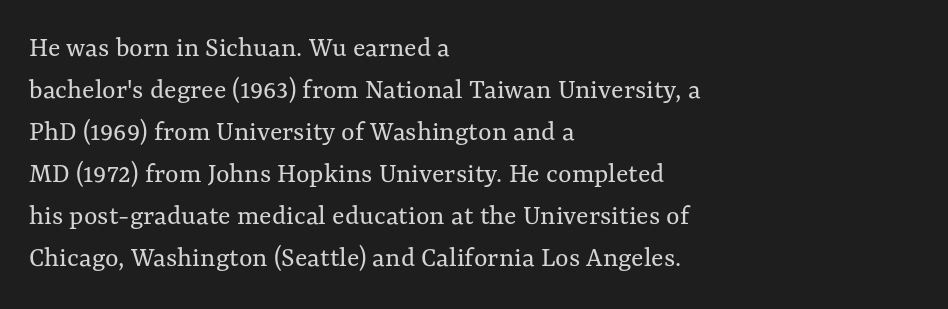
Q: Is the text bold? A: No.
Q: Is the text italic (slanted)? A: No, it is upright.
Q: Is the text underlined? A: No.
Q: How is the paragraph aligned? A: Left-aligned.
Q: Is the spacing between letters normal or unusually wide? A: Normal.
Q: Is the spacing between lines tight, normal or loose? A: Normal.
Q: Width (condensed, normal, or wide)? A: Normal.
Q: Stroke contrast? A: Medium.
Q: x-height? A: Medium.
Q: Monospaced? A: No.
